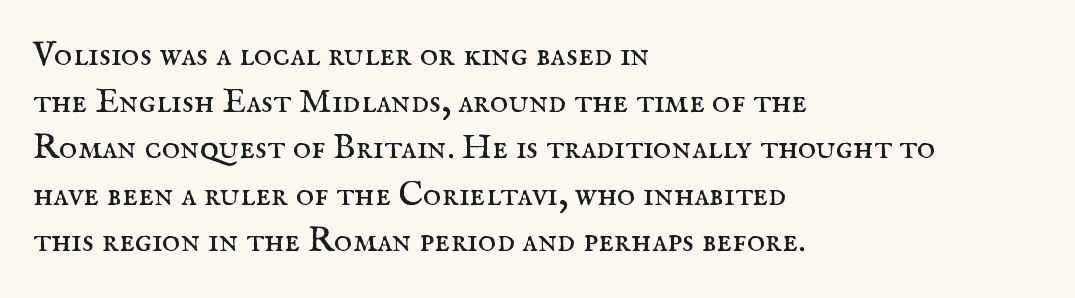
Weight: regular or lighter. The lines in this sample share a left origin and differ only in where they stop. Does extra space separate the letters? No, they use regular spacing. The rendering uses natural spacing where letterforms have individual widths. The zone under the glyphs is completely vacant. Every stem runs plumb, perpendicular to the baseline.
